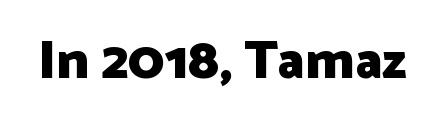
{"serif": "no", "italic": "no", "bold": "yes", "weight": "heavy", "width": "normal", "stroke_contrast": "low", "x_height": "medium", "monospaced": "no", "underline": "no", "letter_spacing": "normal", "letter_spacing_em": 0.0, "glyph_px": 54}
